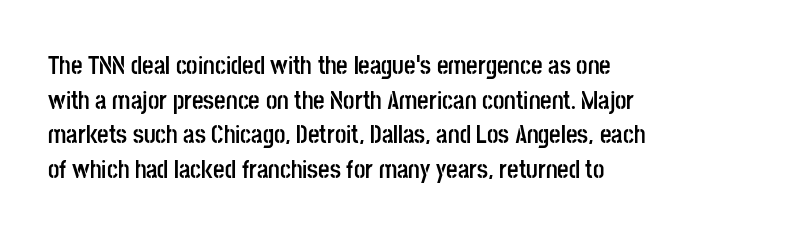
Q: Is the text bold? A: Yes.
Q: Is the text italic (slanted)? A: No, it is upright.
Q: Is the text underlined? A: No.
Q: How is the paragraph aligned? A: Left-aligned.
Q: Is the spacing between letters normal or unusually wide? A: Normal.
Q: Is the spacing between lines tight, normal or loose? A: Normal.
